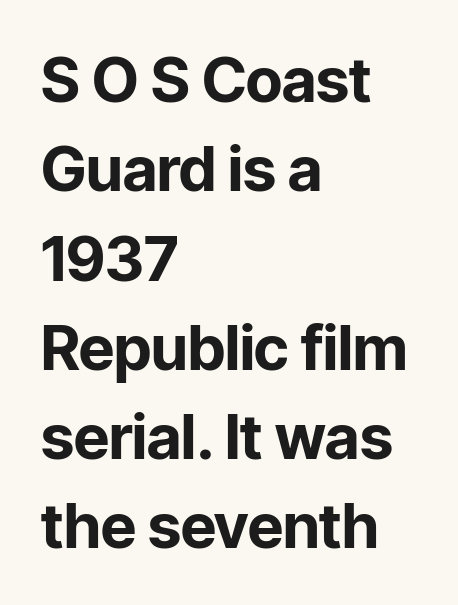
Each line starts at the same left margin while the right side varies. Students, observe: this is what conventionally led text looks like. The strokes are fattened all the way to bold. Words appear dense and cohesive because spacing is normal. The designer went with a sans here, leaving each stem footless. Check the space under the baseline: it is left empty.
